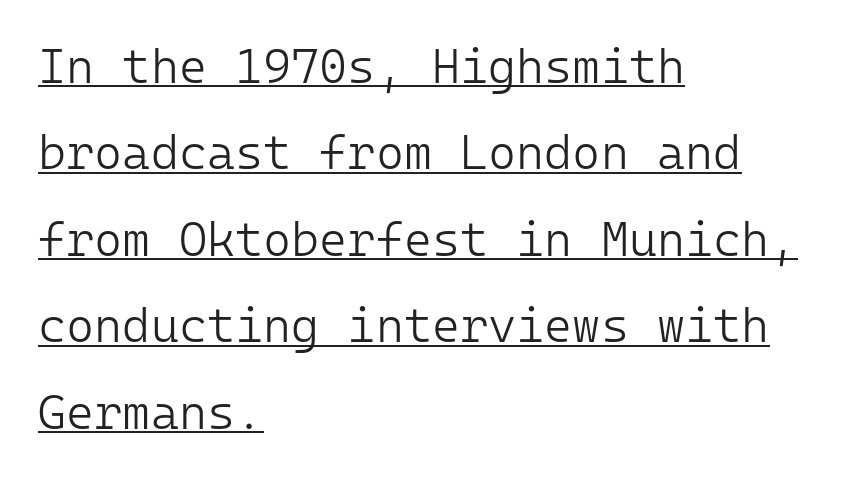
Notice how the stems are strictly vertical — no italics here. Does a line run under the words? Yes, clearly. Every character here occupies the same horizontal width, giving the sample a typewriter-like rhythm. The paragraph shown leans on its left margin. Stroke terminals: plain, sans-serif.
